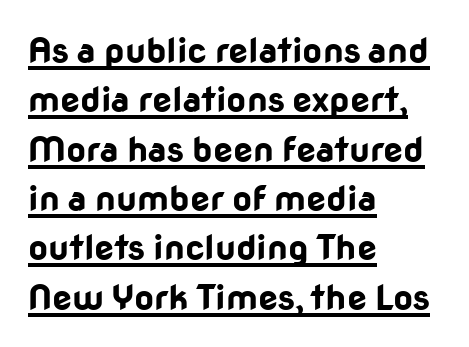
{"serif": "no", "italic": "no", "bold": "yes", "weight": "bold", "width": "normal", "stroke_contrast": "low", "x_height": "medium", "monospaced": "no", "underline": "yes", "align": "left", "line_spacing": "normal", "line_spacing_ratio": 1.41, "letter_spacing": "normal", "letter_spacing_em": 0.0, "glyph_px": 35}
